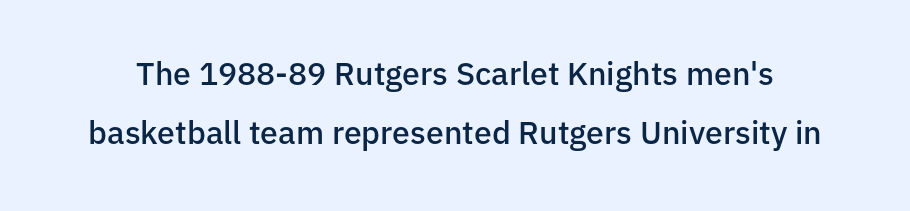
{"serif": "no", "italic": "no", "bold": "semi", "weight": "semibold", "width": "normal", "stroke_contrast": "low", "x_height": "medium", "monospaced": "no", "underline": "no", "line_spacing_ratio": 1.84, "letter_spacing": "normal", "letter_spacing_em": 0.0, "glyph_px": 32}
